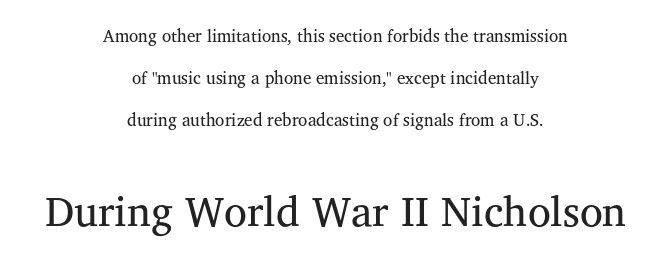
The image shows 42 px regular-weight serif type, upright; set centered, loose line spacing (2.46x), normal letter spacing, not underlined; the second (bottom) block is 2.47x larger; medium stroke contrast and a medium x-height.
